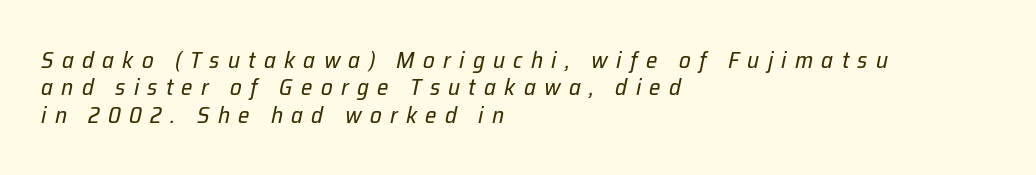
Q: Is the text bold? A: No.
Q: Is the text italic (slanted)? A: Yes, it leans right by about 12 degrees.
Q: Is the text underlined? A: No.
Q: How is the paragraph aligned? A: Left-aligned.
Q: Is the spacing between letters normal or unusually wide? A: Unusually wide.
